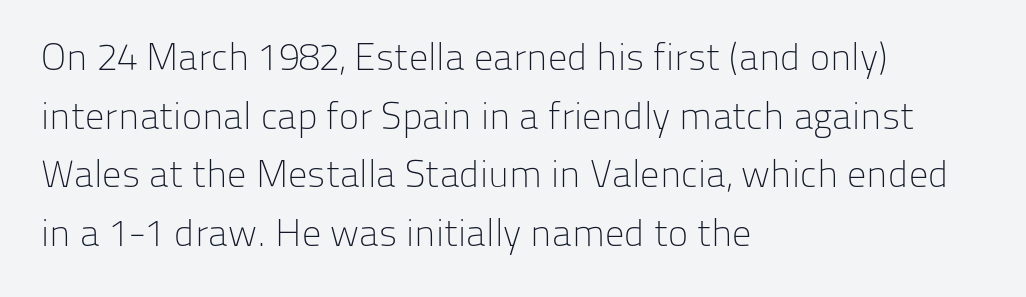
The image shows 38 px light sans-serif type, upright; set left-aligned, normal line spacing (1.54x), normal letter spacing, not underlined; low stroke contrast and a medium x-height.
